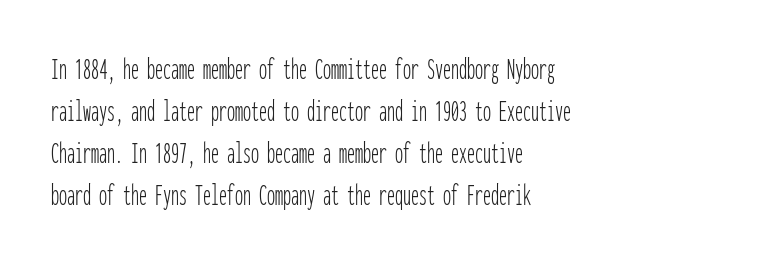
Q: Is the text bold? A: No.
Q: Is the text italic (slanted)? A: No, it is upright.
Q: Is the typeface a serif or a sans-serif typeface? A: Sans-serif.
Q: Is the text underlined? A: No.
Q: How is the paragraph aligned? A: Left-aligned.
Q: Is the spacing between letters normal or unusually wide? A: Normal.
Q: Is the spacing between lines tight, normal or loose? A: Normal.
Q: Width (condensed, normal, or wide)? A: Condensed.
Q: Stroke contrast? A: Low.
Q: x-height? A: Medium.
Q: Monospaced? A: Yes.
